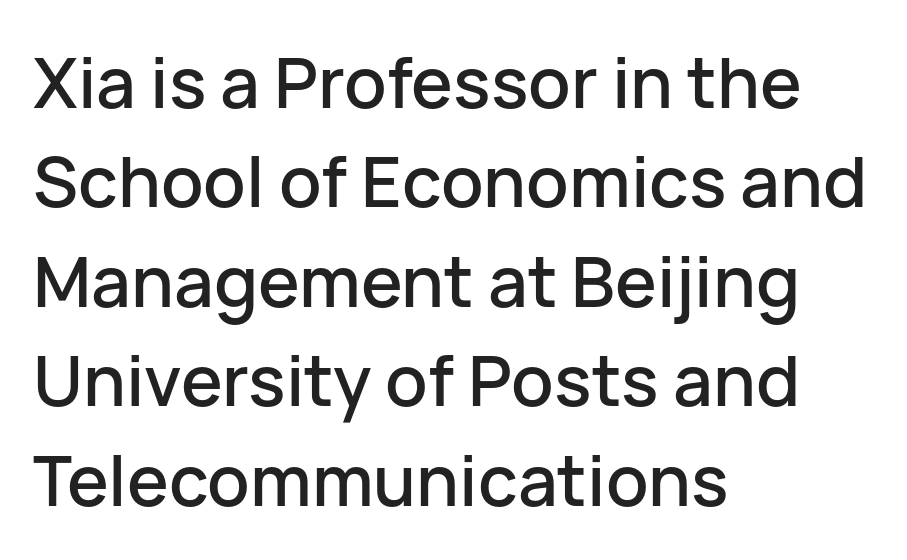
Q: Is the text italic (slanted)? A: No, it is upright.
Q: Is the typeface a serif or a sans-serif typeface? A: Sans-serif.
Q: Is the text underlined? A: No.
Q: How is the paragraph aligned? A: Left-aligned.
Q: Is the spacing between letters normal or unusually wide? A: Normal.
Q: Is the spacing between lines tight, normal or loose? A: Normal.
Q: Width (condensed, normal, or wide)? A: Normal.
Q: Stroke contrast? A: Low.
Q: x-height? A: Medium.
Q: Monospaced? A: No.
